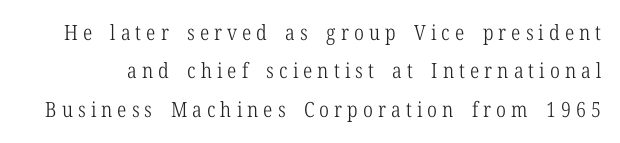
{"italic": "no", "bold": "no", "underline": "no", "line_spacing_ratio": 1.83, "letter_spacing": "wide", "letter_spacing_em": 0.24, "glyph_px": 21}
